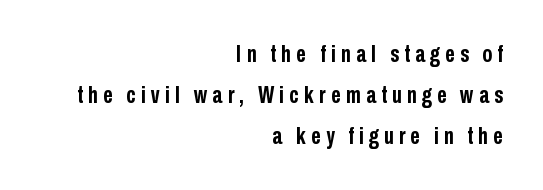
The image shows 24 px bold type, upright; set right-aligned, normal line spacing (1.7x), unusually wide letter spacing (+0.22 em), not underlined.
